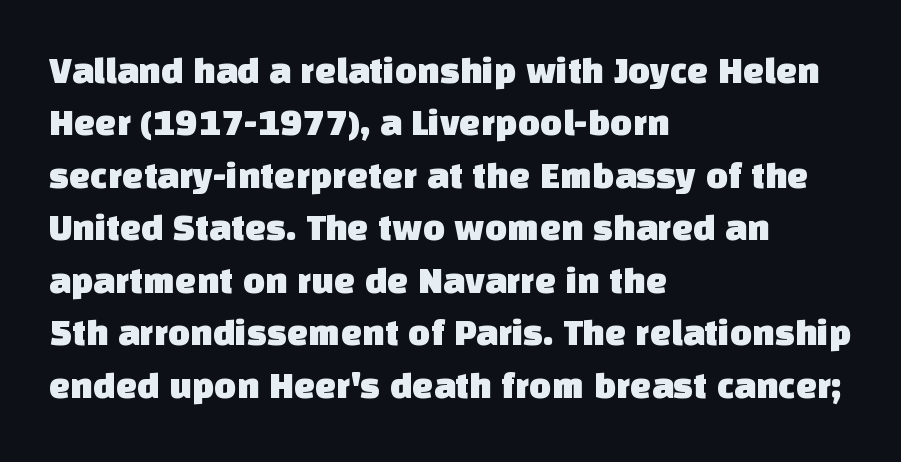
Default kerning and tracking; the words read as compact shapes. The gap between lines stays unmarked. A normal amount of white space separates one row of letters from the next. Note the varied advance widths — an 'i' is clearly narrower than an 'm'. Check where the strokes stop: nothing finishes them off — pure sans.
